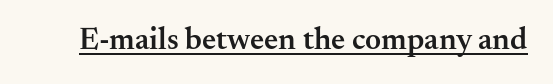
Q: Is the text bold? A: Semi-bold.
Q: Is the text italic (slanted)? A: No, it is upright.
Q: Is the typeface a serif or a sans-serif typeface? A: Serif.
Q: Is the text underlined? A: Yes.
Q: Is the spacing between letters normal or unusually wide? A: Normal.
Q: Width (condensed, normal, or wide)? A: Normal.
Q: Stroke contrast? A: Medium.
Q: x-height? A: Small.
Q: Monospaced? A: No.
